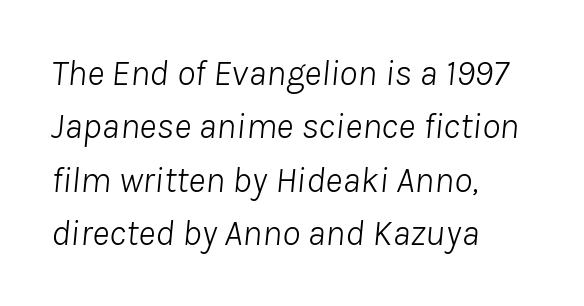
{"italic": "yes", "lean": "right", "slant_degrees": 8, "bold": "no", "weight": "light", "width": "normal", "stroke_contrast": "low", "x_height": "medium", "monospaced": "no", "underline": "no", "align": "left", "line_spacing": "normal", "line_spacing_ratio": 1.44, "letter_spacing": "normal", "letter_spacing_em": 0.0, "glyph_px": 37}
